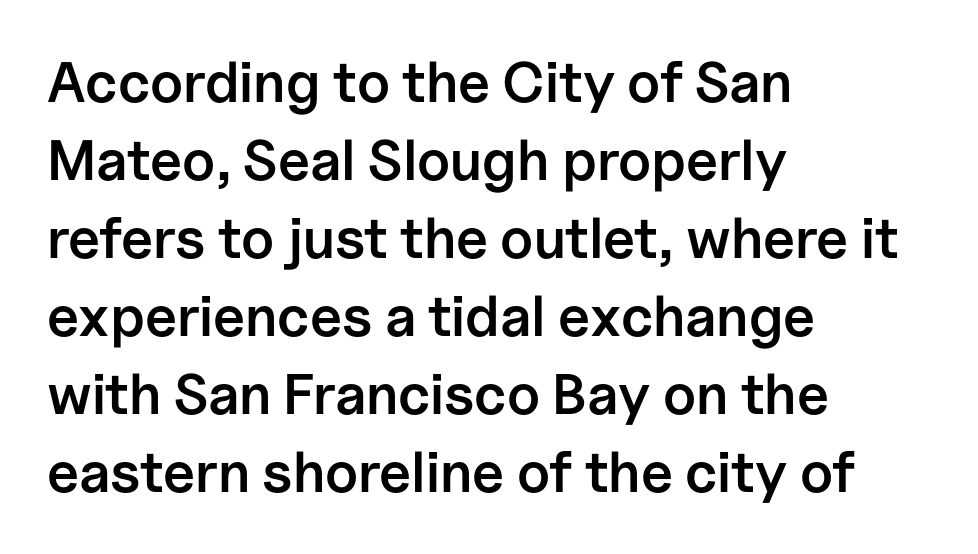
Decoration check: the copy has no underline. Nothing sits at the stroke ends, so this counts as sans-serif. Each letter keeps its own natural width here, so spacing adapts to shape. This is roman type, the default non-slanted kind. Nothing unusual about the tracking: characters are spaced as the font intends.
